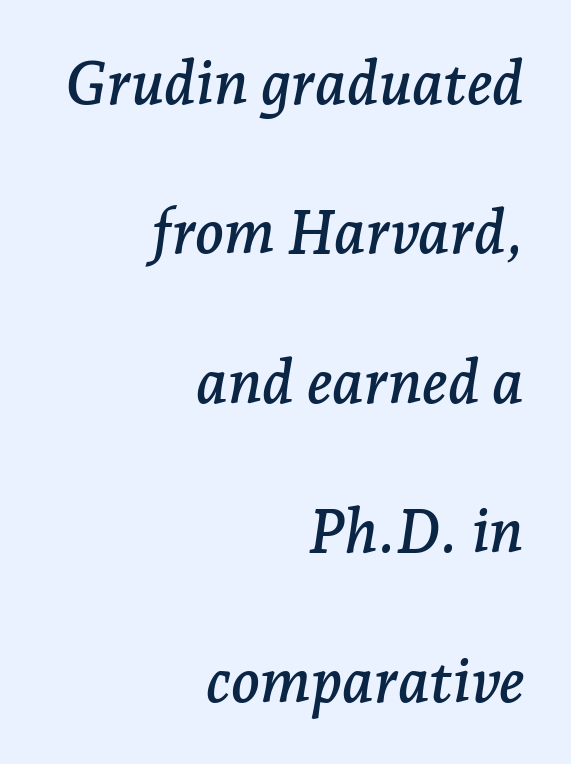
Q: Is the text italic (slanted)? A: Yes, it leans right by about 7 degrees.
Q: Is the typeface a serif or a sans-serif typeface? A: Serif.
Q: Is the text underlined? A: No.
Q: How is the paragraph aligned? A: Right-aligned.
Q: Is the spacing between letters normal or unusually wide? A: Normal.
Q: Is the spacing between lines tight, normal or loose? A: Loose.
Q: Width (condensed, normal, or wide)? A: Normal.
Q: Stroke contrast? A: Low.
Q: x-height? A: Medium.
Q: Monospaced? A: No.
